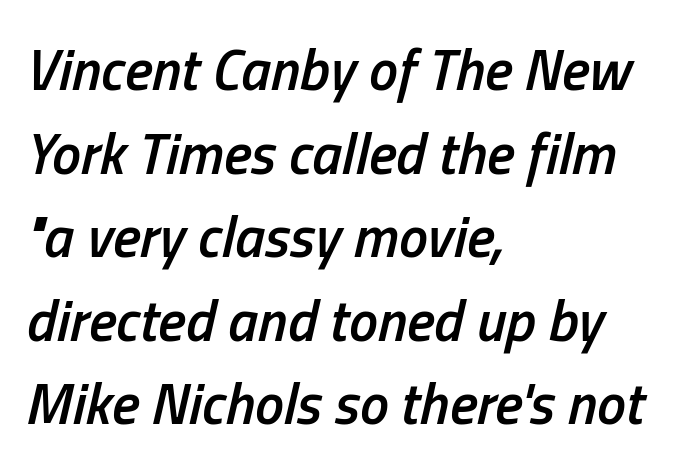
Short and long lines alike share a common starting point at left. Would a proofreader flag this as italicized? Yes. Proportional: the letters do not fall into vertical columns. The face used here is rendered with its standard letterfit. Regular leading. Typographic density is moderately raised because the face is semibold.
